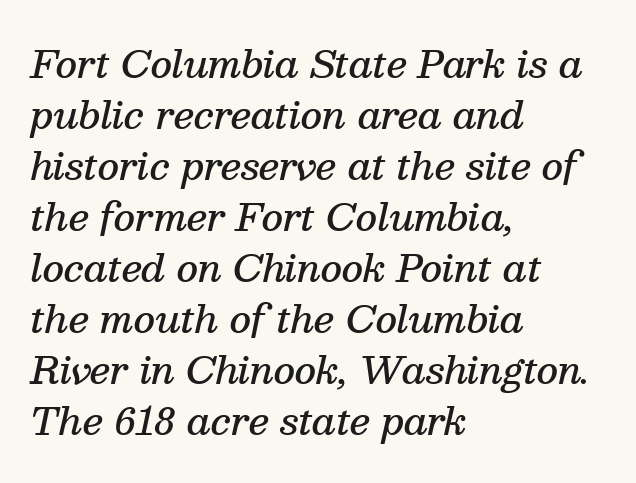
{"serif": "yes", "italic": "yes", "lean": "right", "slant_degrees": 13, "bold": "semi", "weight": "semibold", "width": "normal", "stroke_contrast": "medium", "x_height": "medium", "monospaced": "no", "underline": "no", "align": "left", "line_spacing": "normal", "line_spacing_ratio": 1.38, "letter_spacing": "normal", "letter_spacing_em": 0.0, "glyph_px": 37}
